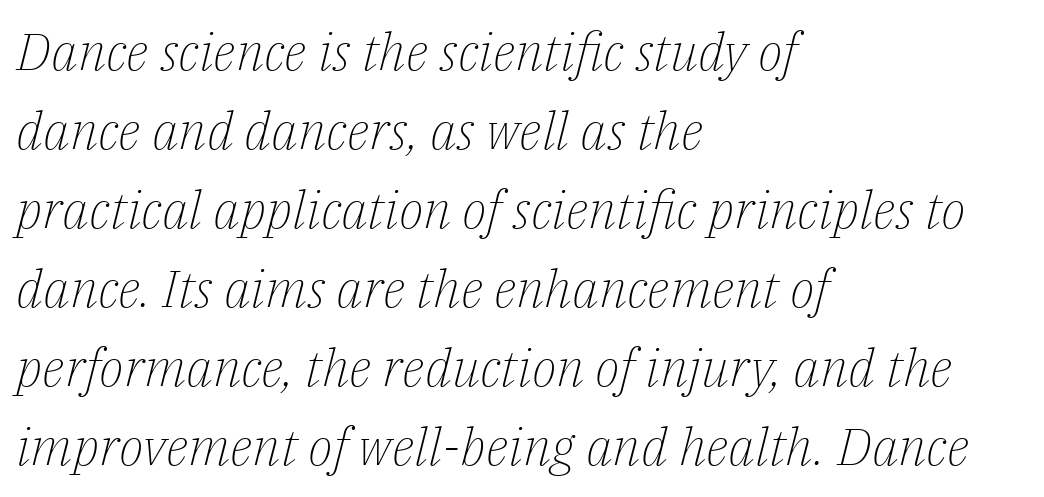
The image shows 52 px light serif type, italic (leaning right); set left-aligned, normal line spacing (1.52x), normal letter spacing, not underlined; low stroke contrast and a medium x-height.
